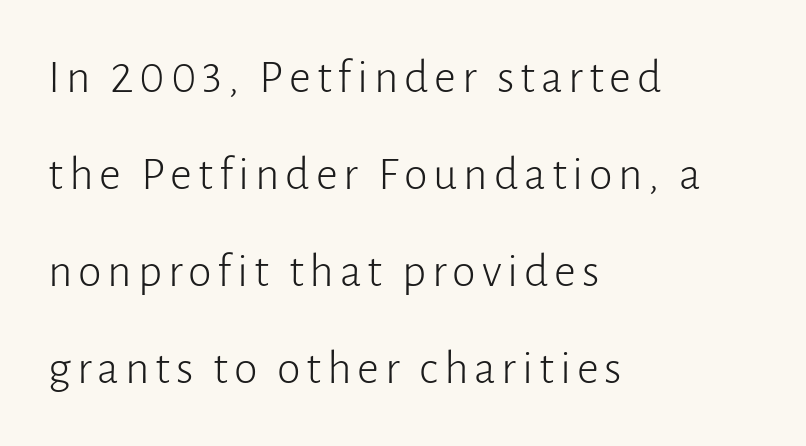
The image shows 48 px light sans-serif type, upright; set left-aligned, loose line spacing (2.02x), not underlined; low stroke contrast and a medium x-height.
